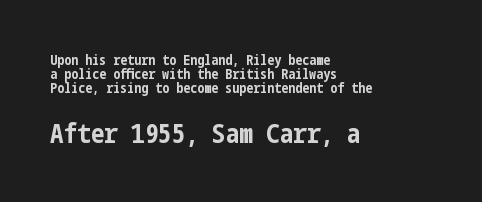
{"italic": "no", "bold": "yes", "underline": "no", "align": "left", "line_spacing": "tight", "line_spacing_ratio": 1.01, "letter_spacing": "normal", "letter_spacing_em": 0.0, "larger_block": "second", "size_ratio": 1.93, "glyph_px": 27}
